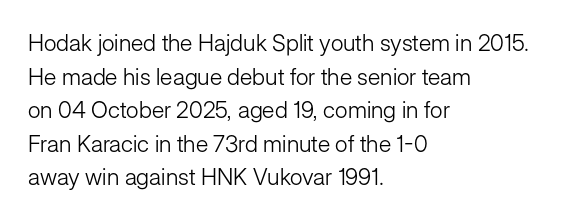
{"italic": "no", "bold": "no", "underline": "no", "align": "left", "line_spacing": "normal", "line_spacing_ratio": 1.46, "letter_spacing": "normal", "letter_spacing_em": 0.0, "glyph_px": 23}
